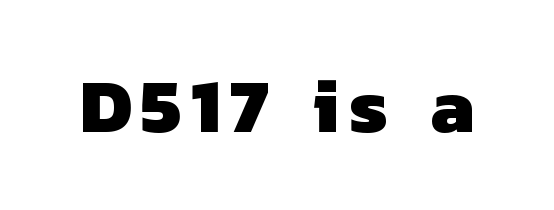
{"serif": "no", "bold": "yes", "weight": "heavy", "width": "normal", "stroke_contrast": "low", "x_height": "medium", "monospaced": "no", "underline": "no", "glyph_px": 77}
